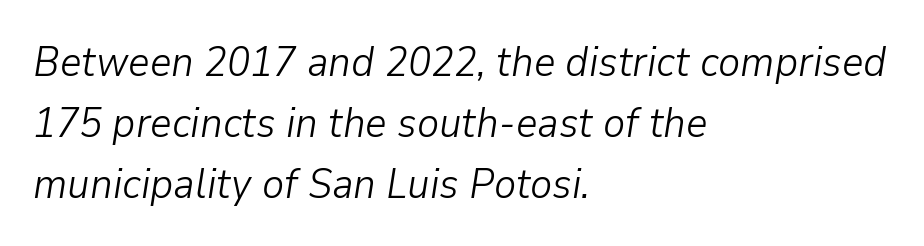
The image shows 42 px light type, italic (leaning right); set left-aligned, normal line spacing (1.45x), normal letter spacing, not underlined; low stroke contrast and a medium x-height.
